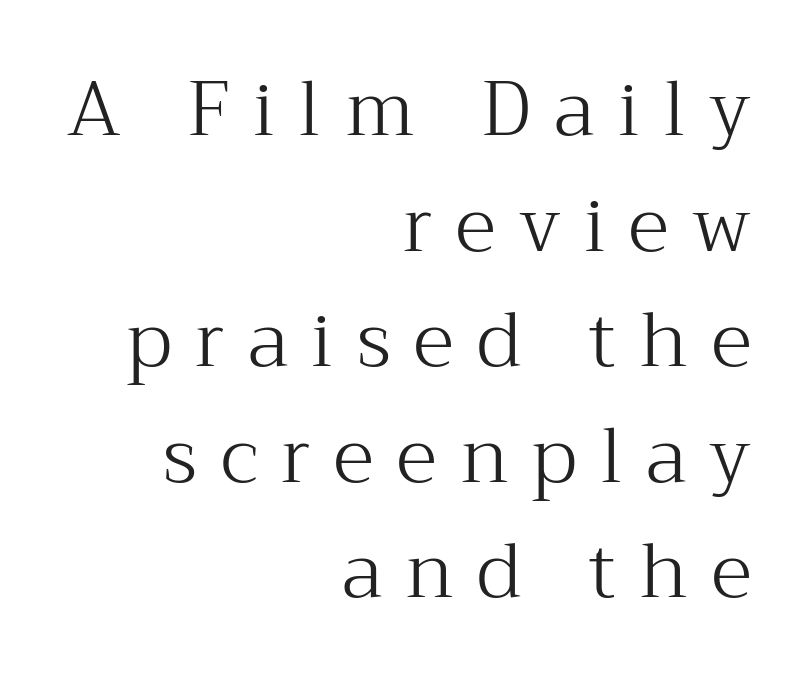
The image shows 76 px light serif type, upright; set right-aligned, normal line spacing (1.52x), unusually wide letter spacing (+0.31 em), not underlined; medium stroke contrast and a medium x-height.
